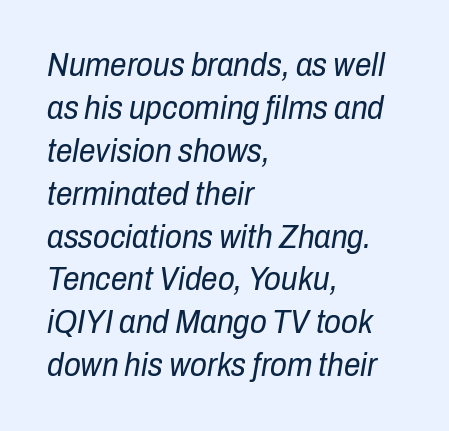
Q: Is the text bold? A: No.
Q: Is the text italic (slanted)? A: Yes, it leans right by about 10 degrees.
Q: Is the text underlined? A: No.
Q: How is the paragraph aligned? A: Left-aligned.
Q: Is the spacing between letters normal or unusually wide? A: Normal.
Q: Is the spacing between lines tight, normal or loose? A: Normal.
Q: Width (condensed, normal, or wide)? A: Condensed.
Q: Stroke contrast? A: Low.
Q: x-height? A: Medium.
Q: Monospaced? A: No.
